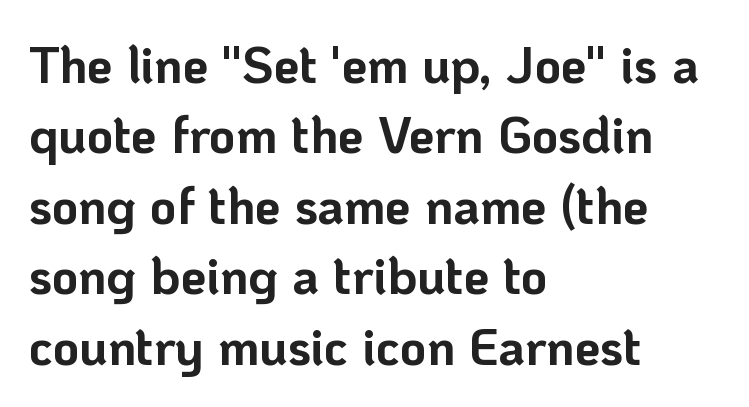
{"serif": "no", "italic": "no", "bold": "yes", "weight": "bold", "width": "normal", "stroke_contrast": "low", "x_height": "medium", "monospaced": "no", "underline": "no", "align": "left", "line_spacing": "normal", "line_spacing_ratio": 1.38, "letter_spacing": "normal", "letter_spacing_em": 0.0, "glyph_px": 51}
